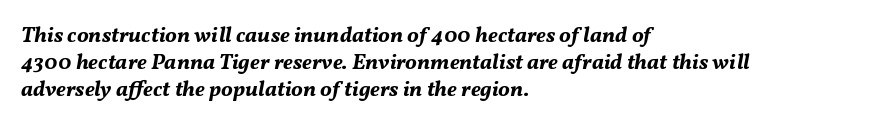
Q: Is the text bold? A: Yes.
Q: Is the text italic (slanted)? A: Yes, it leans right by about 11 degrees.
Q: Is the text underlined? A: No.
Q: How is the paragraph aligned? A: Left-aligned.
Q: Is the spacing between letters normal or unusually wide? A: Normal.
